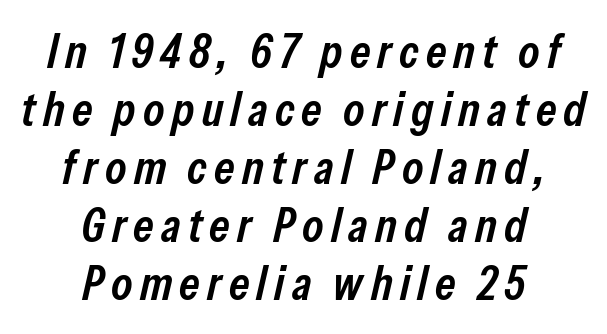
{"italic": "yes", "lean": "right", "slant_degrees": 13, "bold": "semi", "weight": "semibold", "width": "condensed", "stroke_contrast": "low", "x_height": "medium", "monospaced": "no", "underline": "no", "align": "center", "line_spacing_ratio": 1.21, "glyph_px": 48}
